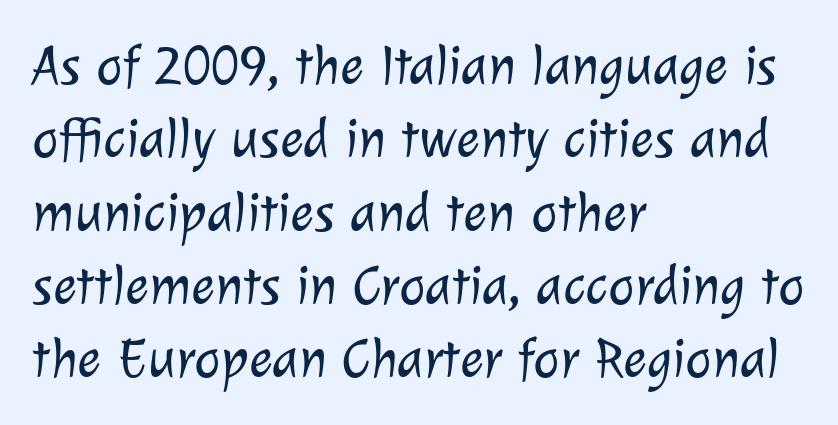
{"serif": "no", "bold": "no", "weight": "light", "width": "normal", "stroke_contrast": "low", "x_height": "medium", "monospaced": "no", "underline": "no", "align": "left", "line_spacing": "normal", "line_spacing_ratio": 1.31, "letter_spacing": "normal", "letter_spacing_em": 0.0, "glyph_px": 56}
